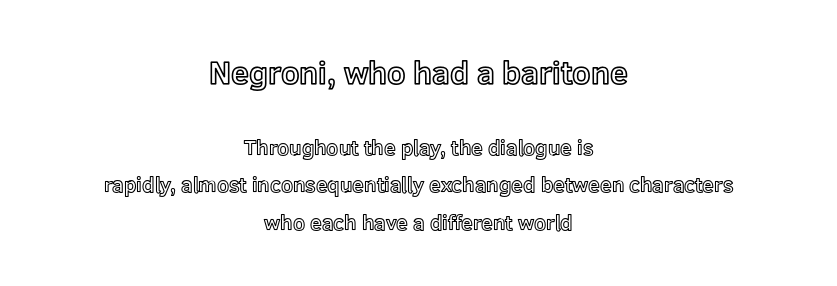
The passage is arranged like a title page — every line centered. Unlike italic type, these characters show no tilt at all. These lines keep a tight, regular rhythm from letter to letter. Bigger letters appear in the top chunk; the bottom chunk is reduced. These lines are rendered in a variable-pitch font. The baseline area is clear.
